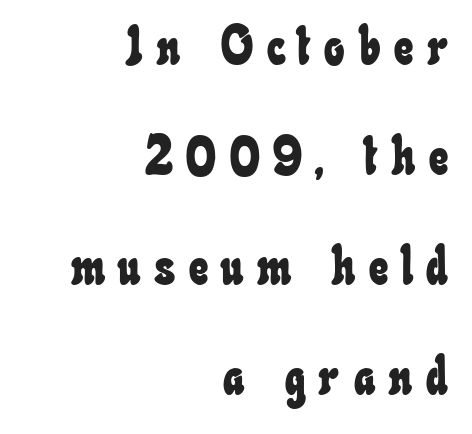
The image shows 54 px condensed type; set right-aligned, loose line spacing (2.04x), unusually wide letter spacing (+0.25 em), not underlined; low stroke contrast and a small x-height.
